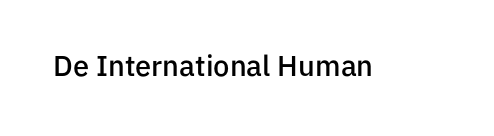
Q: Is the text bold? A: Semi-bold.
Q: Is the text italic (slanted)? A: No, it is upright.
Q: Is the typeface a serif or a sans-serif typeface? A: Sans-serif.
Q: Is the text underlined? A: No.
Q: Is the spacing between letters normal or unusually wide? A: Normal.
Q: Width (condensed, normal, or wide)? A: Normal.
Q: Stroke contrast? A: Low.
Q: x-height? A: Medium.
Q: Monospaced? A: No.
